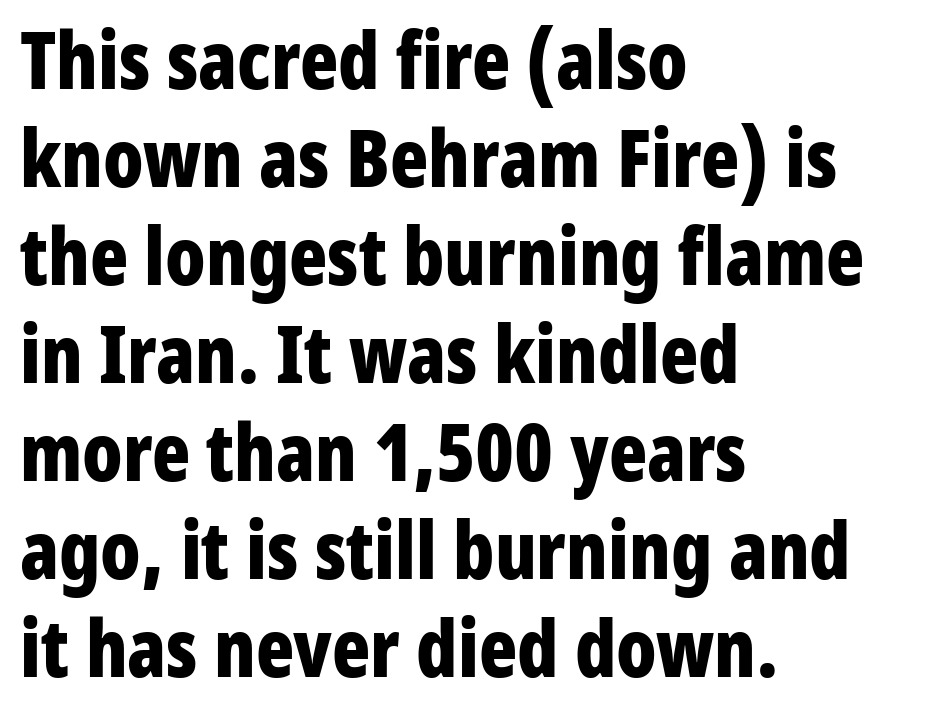
{"serif": "no", "italic": "no", "bold": "yes", "weight": "bold", "width": "condensed", "stroke_contrast": "low", "x_height": "medium", "monospaced": "no", "underline": "no", "align": "left", "line_spacing_ratio": 1.24, "letter_spacing": "normal", "letter_spacing_em": 0.0, "glyph_px": 79}
